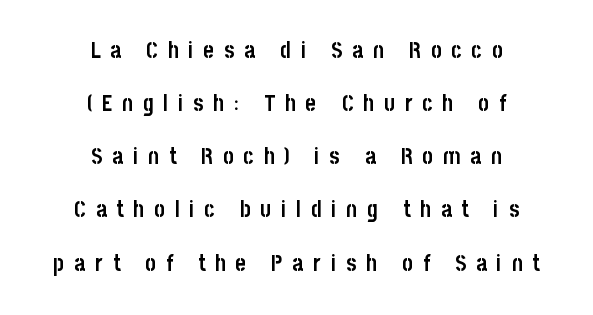
Has an underline been added? It has not. The typography opts for an upright posture over an oblique one. Every letter is thick-stroked: bold, no question. Loose tracking; the words dissolve into strings of separated letters. This block would shrink considerably if given ordinary leading; it's expanded now.
